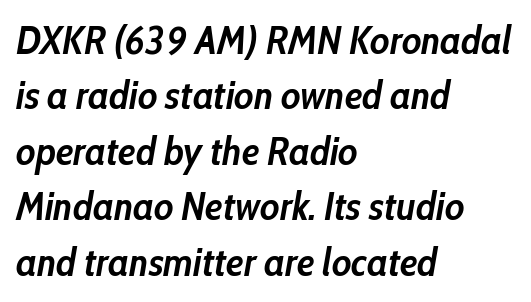
Where is the straight margin? On the left. The line texture is even and compact thanks to regular tracking. The designer left line spacing at the default. No word sits above an underline.
